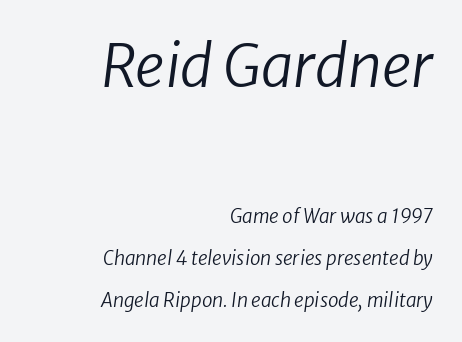
{"serif": "no", "bold": "no", "weight": "regular", "width": "normal", "stroke_contrast": "low", "x_height": "medium", "monospaced": "no", "underline": "no", "align": "right", "line_spacing": "loose", "line_spacing_ratio": 2.21, "letter_spacing": "normal", "letter_spacing_em": 0.0, "larger_block": "first", "size_ratio": 3.05, "glyph_px": 58}
